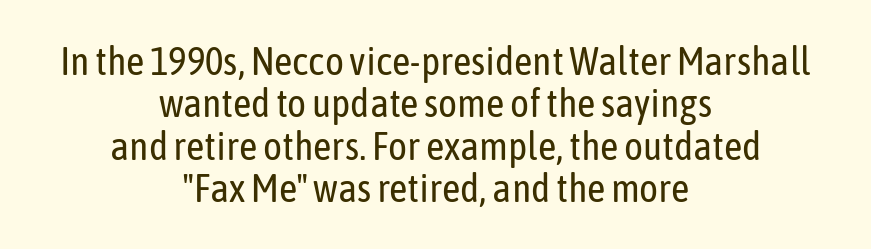
Each letter's strokes conclude bluntly, with no projecting serifs. Italic: no, the glyphs are upright roman. The rendering positions every line midway between the sides. These glyphs show unthickened strokes, regular width or finer. The space beneath each line is pristine and unruled.
